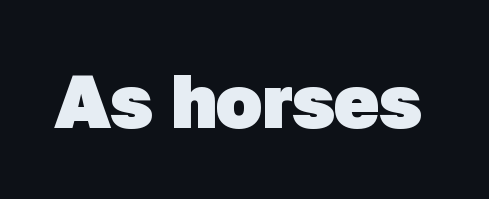
Decoration check: the copy has no underline. What weight is shown? A full bold with thick strokes. In terms of letterform style, serifs are entirely absent. What stands out about the letter spacing? Nothing — it is the standard amount. Proportional: the letters do not fall into vertical columns.
